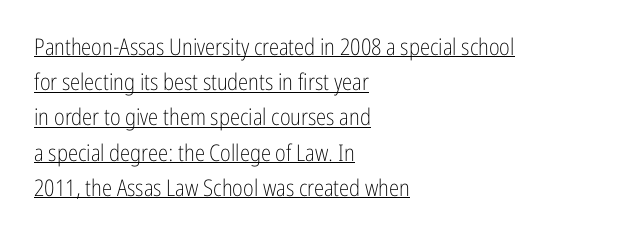
The image shows 23 px text type, upright; set left-aligned, normal line spacing (1.53x), normal letter spacing, underlined.
